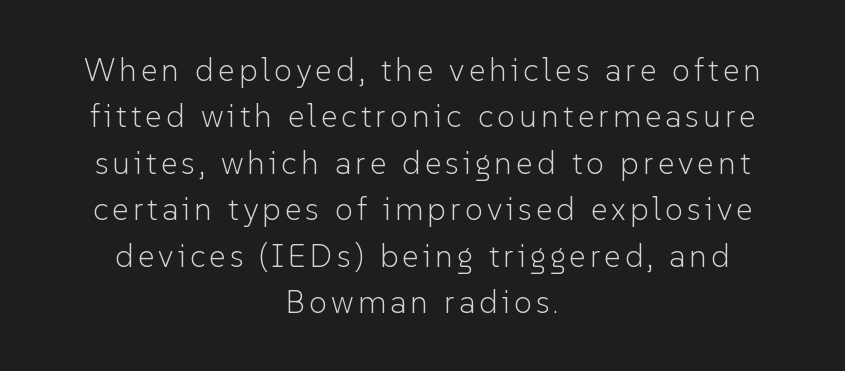
The image shows 32 px light sans-serif type, upright; set centered, normal line spacing (1.45x), not underlined; low stroke contrast and a medium x-height.
